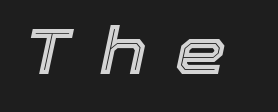
{"italic": "yes", "lean": "right", "slant_degrees": 12, "width": "normal", "x_height": "medium", "monospaced": "no", "underline": "no", "letter_spacing": "wide", "letter_spacing_em": 0.44, "glyph_px": 65}
